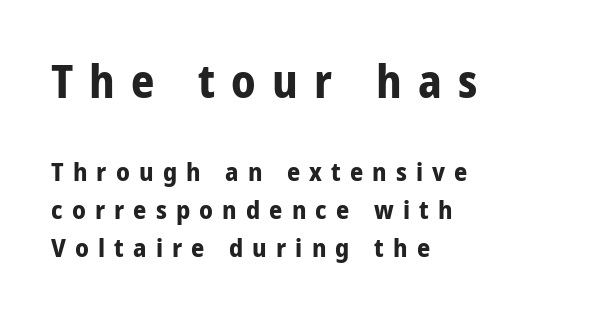
The image shows 46 px bold, condensed sans-serif type, upright; set left-aligned, normal line spacing (1.46x), unusually wide letter spacing (+0.35 em), not underlined; the first (top) block is 1.77x larger; low stroke contrast and a large x-height.
